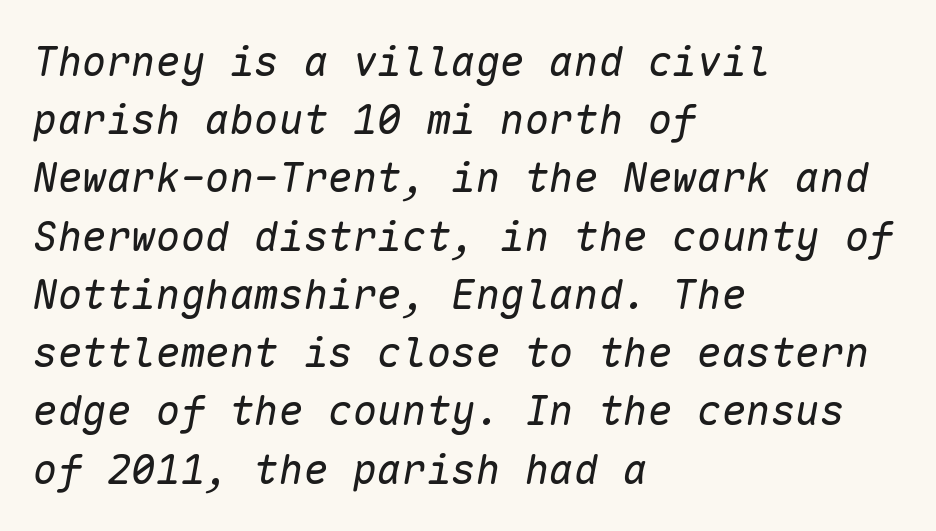
The image shows 41 px regular-weight type, italic (leaning right), monospaced; set left-aligned, normal line spacing (1.42x), normal letter spacing, not underlined; low stroke contrast and a medium x-height.
